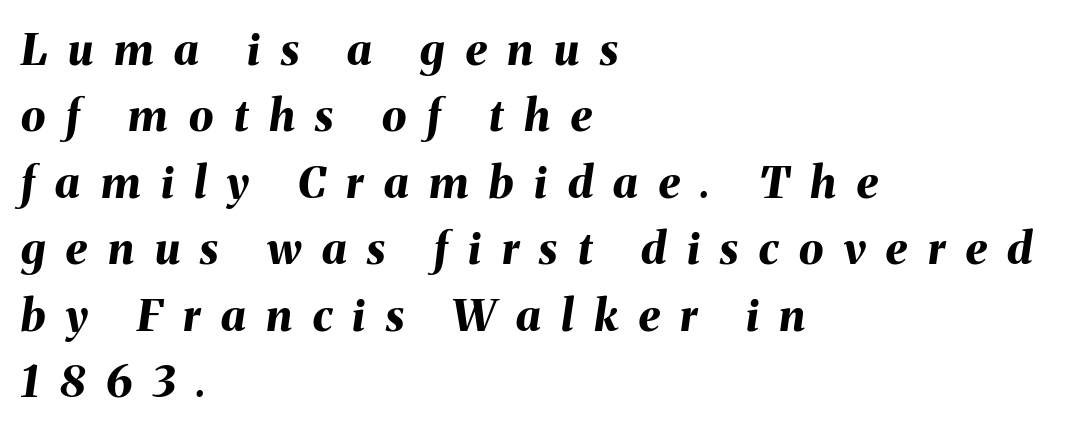
{"italic": "yes", "lean": "right", "slant_degrees": 8, "bold": "yes", "weight": "bold", "width": "normal", "stroke_contrast": "medium", "x_height": "medium", "monospaced": "no", "underline": "no", "align": "left", "line_spacing": "normal", "line_spacing_ratio": 1.51, "letter_spacing": "wide", "letter_spacing_em": 0.47, "glyph_px": 44}
